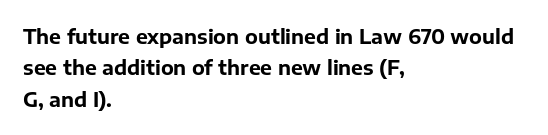
Q: Is the text bold? A: Yes.
Q: Is the text italic (slanted)? A: No, it is upright.
Q: Is the text underlined? A: No.
Q: How is the paragraph aligned? A: Left-aligned.
Q: Is the spacing between letters normal or unusually wide? A: Normal.
Q: Is the spacing between lines tight, normal or loose? A: Normal.
